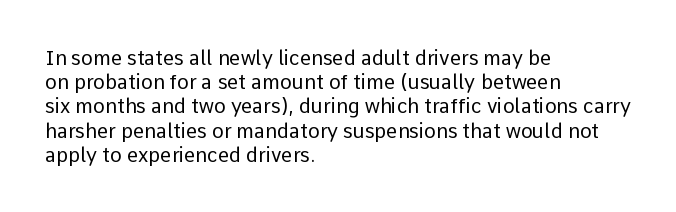
The image shows 20 px text type, upright; set left-aligned, line spacing 1.21x, normal letter spacing, not underlined.
